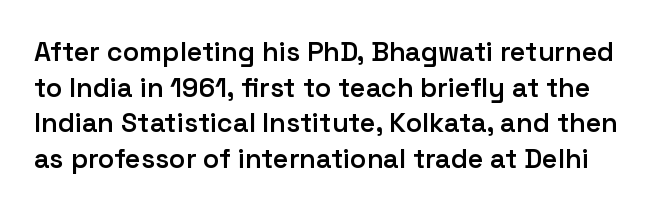
Q: Is the text bold? A: Semi-bold.
Q: Is the text italic (slanted)? A: No, it is upright.
Q: Is the text underlined? A: No.
Q: Is the spacing between letters normal or unusually wide? A: Normal.
Q: Is the spacing between lines tight, normal or loose? A: Normal.
